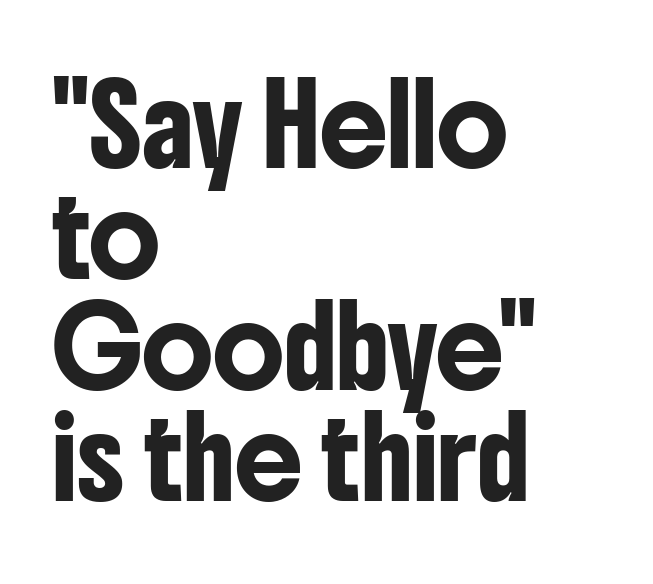
The image shows 76 px condensed sans-serif type, upright; set left-aligned, normal line spacing (1.46x), normal letter spacing, not underlined; low stroke contrast and a medium x-height.
